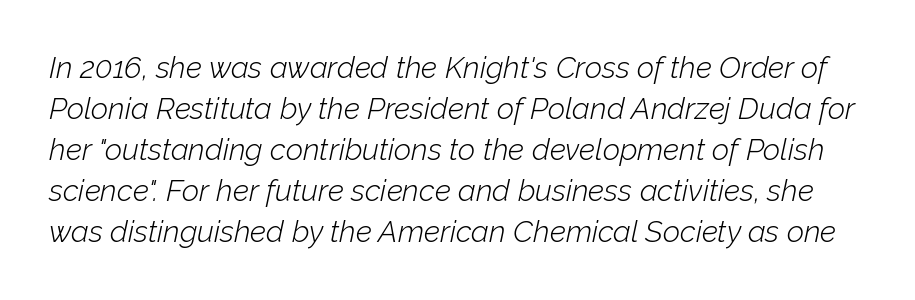
Q: Is the text bold? A: No.
Q: Is the text italic (slanted)? A: Yes, it leans right by about 12 degrees.
Q: Is the text underlined? A: No.
Q: Is the spacing between letters normal or unusually wide? A: Normal.
Q: Is the spacing between lines tight, normal or loose? A: Normal.
Q: Width (condensed, normal, or wide)? A: Normal.
Q: Stroke contrast? A: Low.
Q: x-height? A: Medium.
Q: Monospaced? A: No.
